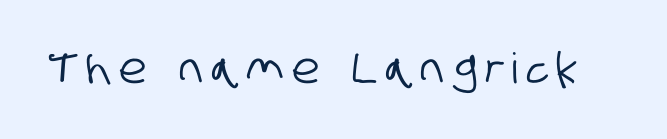
{"serif": "no", "width": "condensed", "stroke_contrast": "low", "x_height": "large", "monospaced": "no", "underline": "no", "glyph_px": 42}
